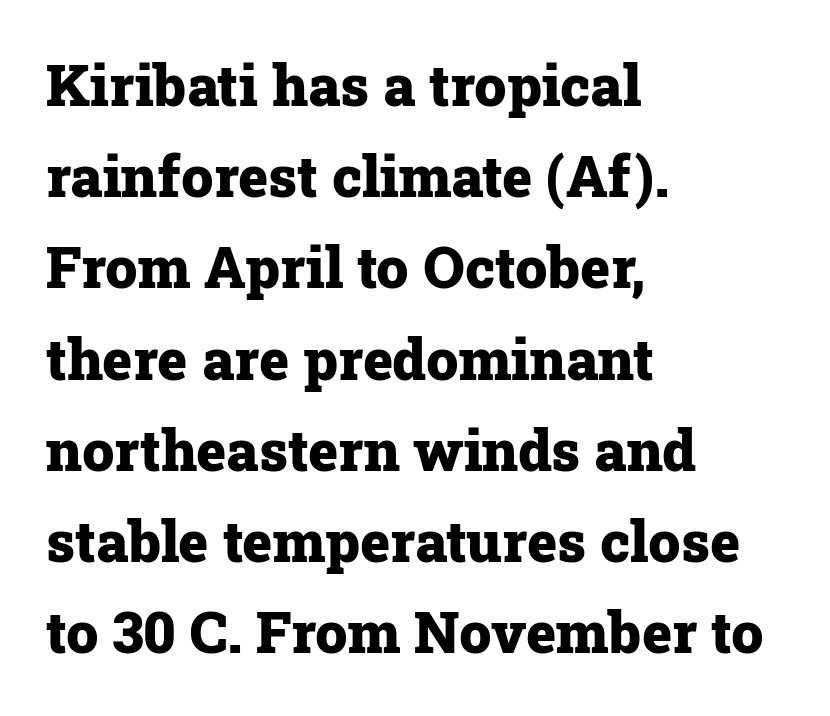
Q: Is the text bold? A: Yes.
Q: Is the text italic (slanted)? A: No, it is upright.
Q: Is the typeface a serif or a sans-serif typeface? A: Serif.
Q: Is the text underlined? A: No.
Q: How is the paragraph aligned? A: Left-aligned.
Q: Is the spacing between letters normal or unusually wide? A: Normal.
Q: Is the spacing between lines tight, normal or loose? A: Normal.
Q: Width (condensed, normal, or wide)? A: Normal.
Q: Stroke contrast? A: Low.
Q: x-height? A: Medium.
Q: Monospaced? A: No.
